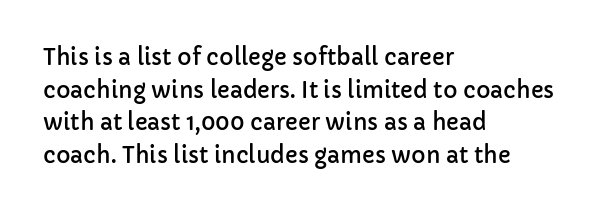
{"italic": "no", "underline": "no", "align": "left", "line_spacing": "normal", "line_spacing_ratio": 1.48, "letter_spacing": "normal", "letter_spacing_em": 0.0, "glyph_px": 22}
